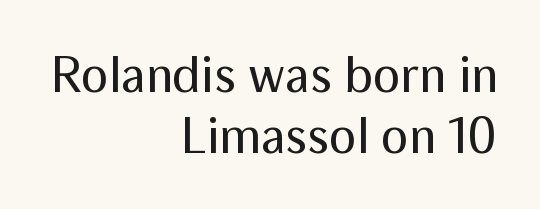
The letters advance in unequal steps, a hallmark of proportional type. A typesetter would call this zero additional tracking. Anything drawn beneath the words? Only blank space. Regarding serifs, this sample does without them. Does the lettering tilt? It doesn't — this is upright. Think standard paragraph weight, or any step lighter than that.
